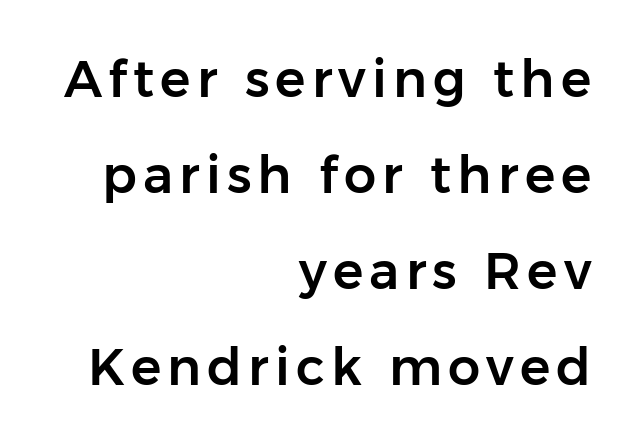
Q: Is the text italic (slanted)? A: No, it is upright.
Q: Is the typeface a serif or a sans-serif typeface? A: Sans-serif.
Q: Is the text underlined? A: No.
Q: How is the paragraph aligned? A: Right-aligned.
Q: Width (condensed, normal, or wide)? A: Normal.
Q: Stroke contrast? A: Low.
Q: x-height? A: Medium.
Q: Monospaced? A: No.
